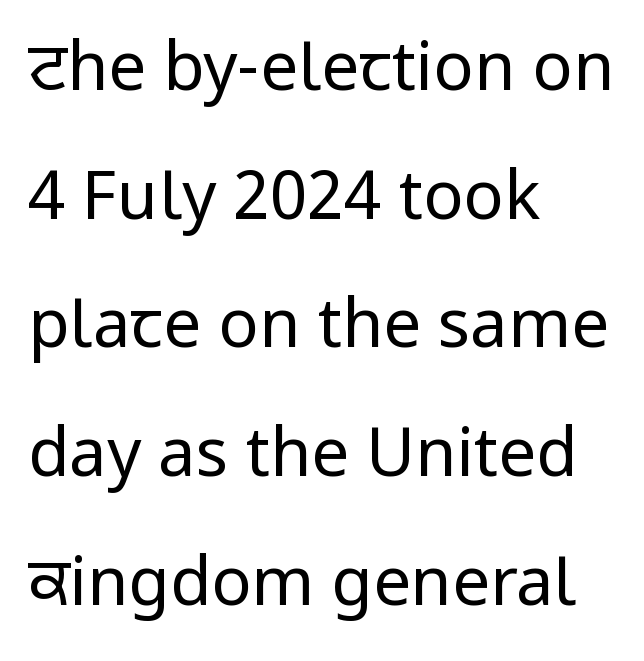
Q: Is the text bold? A: No.
Q: Is the text italic (slanted)? A: No, it is upright.
Q: Is the typeface a serif or a sans-serif typeface? A: Sans-serif.
Q: Is the text underlined? A: No.
Q: How is the paragraph aligned? A: Left-aligned.
Q: Is the spacing between letters normal or unusually wide? A: Normal.
Q: Is the spacing between lines tight, normal or loose? A: Loose.
Q: Width (condensed, normal, or wide)? A: Condensed.
Q: Stroke contrast? A: Low.
Q: x-height? A: Large.
Q: Monospaced? A: No.
